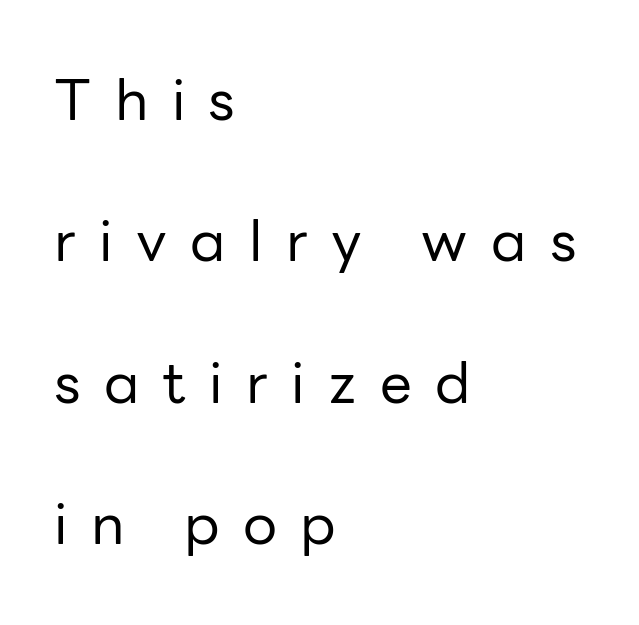
{"serif": "no", "italic": "no", "bold": "no", "weight": "regular", "width": "normal", "stroke_contrast": "low", "x_height": "medium", "monospaced": "no", "underline": "no", "align": "left", "line_spacing": "loose", "line_spacing_ratio": 2.48, "letter_spacing": "wide", "letter_spacing_em": 0.41, "glyph_px": 57}
